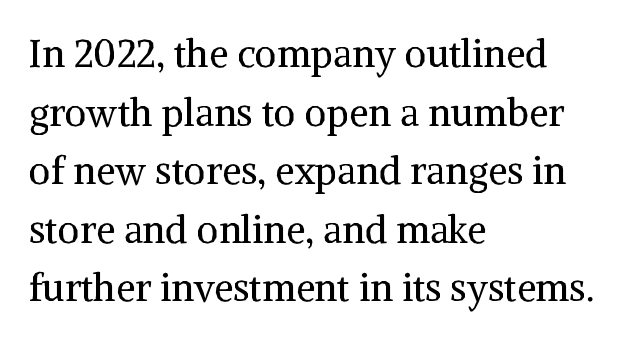
{"serif": "yes", "italic": "no", "bold": "no", "weight": "regular", "width": "normal", "stroke_contrast": "medium", "x_height": "medium", "monospaced": "no", "underline": "no", "align": "left", "line_spacing": "normal", "line_spacing_ratio": 1.54, "letter_spacing": "normal", "letter_spacing_em": 0.0, "glyph_px": 38}
